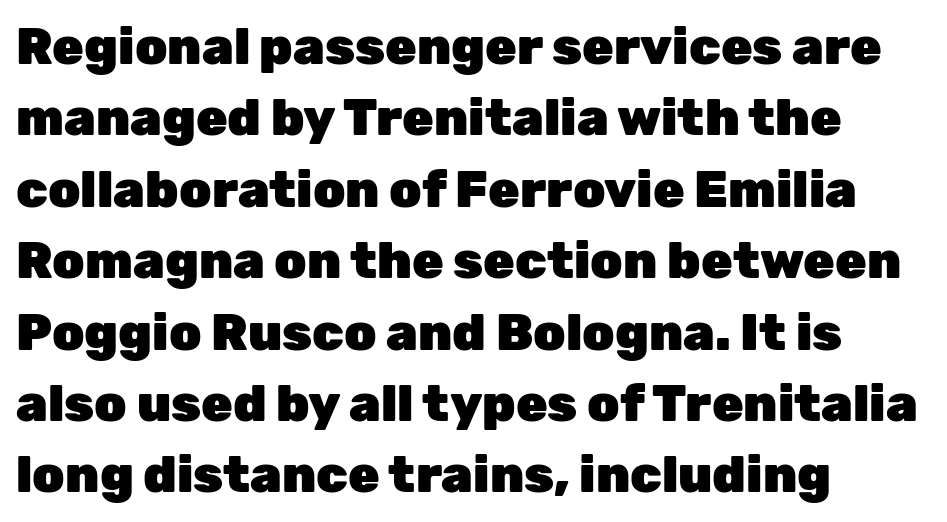
The image shows 51 px heavy sans-serif type, upright; set left-aligned, normal line spacing (1.4x), normal letter spacing, not underlined; low stroke contrast and a medium x-height.
